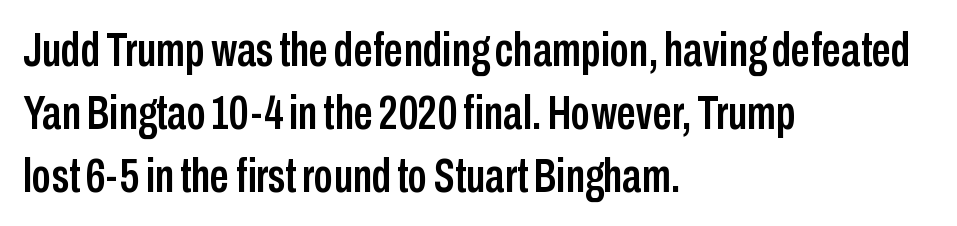
The image shows 48 px condensed sans-serif type, upright; set left-aligned, normal line spacing (1.31x), normal letter spacing, not underlined; low stroke contrast and a medium x-height.
